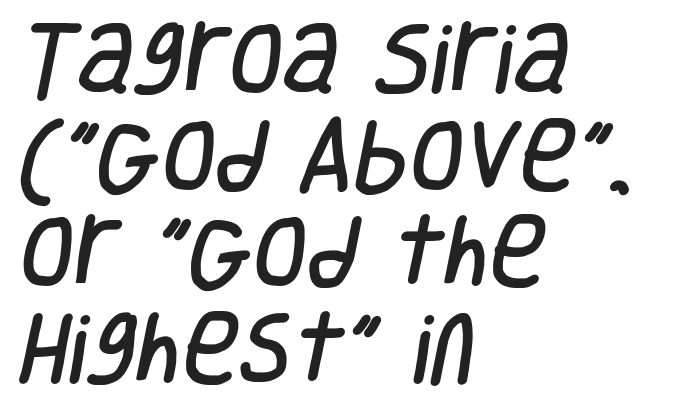
{"serif": "no", "width": "condensed", "stroke_contrast": "low", "x_height": "large", "monospaced": "no", "underline": "no", "align": "left", "line_spacing_ratio": 1.24, "letter_spacing": "normal", "letter_spacing_em": 0.0, "glyph_px": 78}
